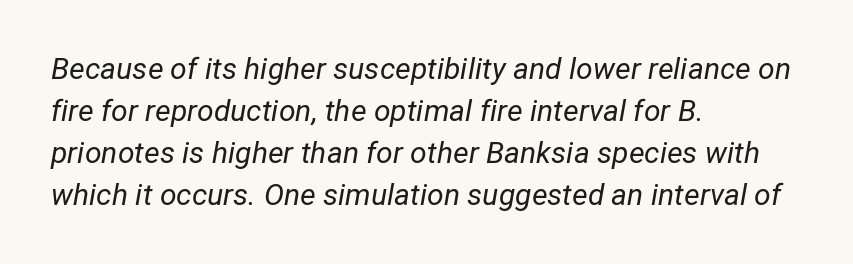
{"italic": "yes", "lean": "right", "slant_degrees": 12, "bold": "no", "weight": "regular", "width": "normal", "stroke_contrast": "low", "x_height": "medium", "monospaced": "no", "underline": "no", "align": "left", "line_spacing": "normal", "line_spacing_ratio": 1.4, "letter_spacing": "normal", "letter_spacing_em": 0.0, "glyph_px": 30}
